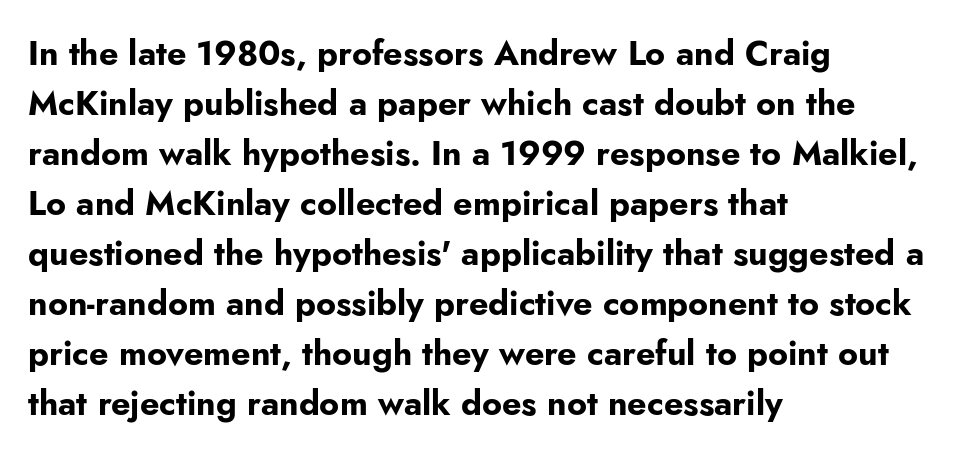
Serif or sans? Sans — the stroke terminals are bare. Standard letterfit; no display-style spreading of the glyphs. Horizontally, the lines are justified to the leading edge only. Each row of text sits above clean, open space.
